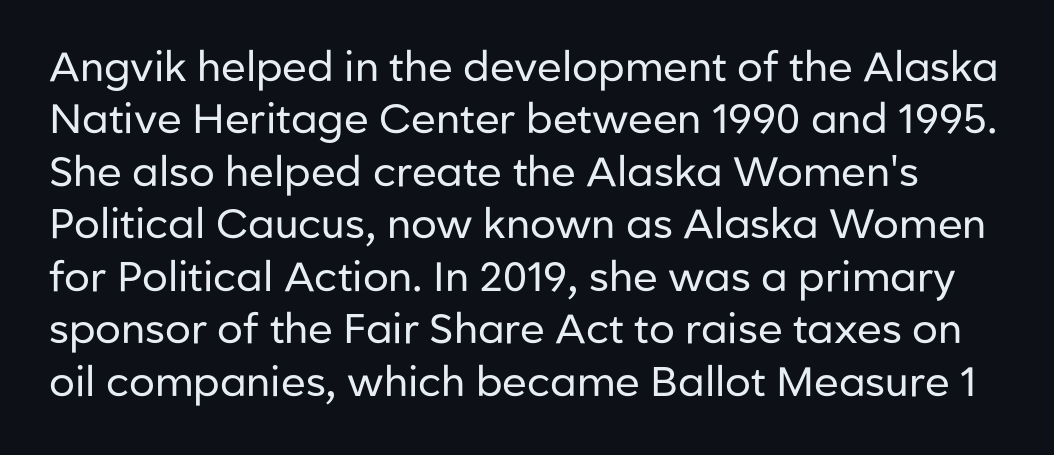
{"serif": "no", "italic": "no", "bold": "no", "weight": "regular", "width": "normal", "stroke_contrast": "low", "x_height": "medium", "monospaced": "no", "underline": "no", "line_spacing": "normal", "line_spacing_ratio": 1.28, "letter_spacing": "normal", "letter_spacing_em": 0.0, "glyph_px": 41}
